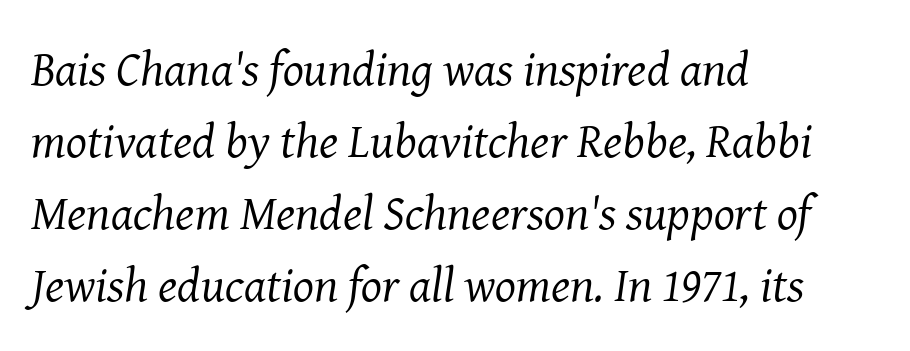
{"serif": "yes", "italic": "yes", "lean": "right", "slant_degrees": 8, "bold": "no", "weight": "regular", "width": "normal", "stroke_contrast": "medium", "x_height": "medium", "monospaced": "no", "underline": "no", "align": "left", "line_spacing": "normal", "line_spacing_ratio": 1.47, "letter_spacing": "normal", "letter_spacing_em": 0.0, "glyph_px": 49}
